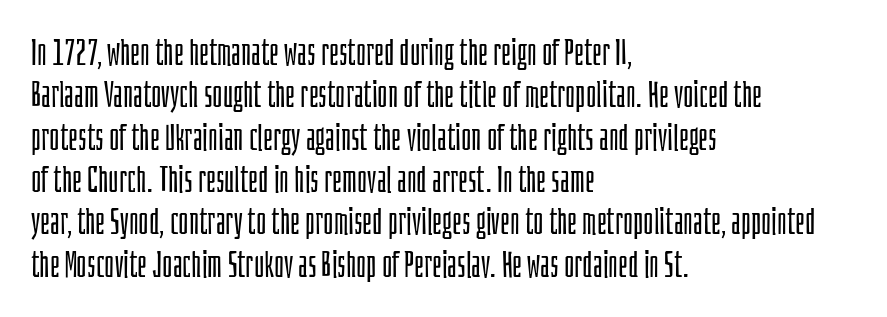
Q: Is the text bold? A: No.
Q: Is the text italic (slanted)? A: No, it is upright.
Q: Is the typeface a serif or a sans-serif typeface? A: Sans-serif.
Q: Is the text underlined? A: No.
Q: How is the paragraph aligned? A: Left-aligned.
Q: Is the spacing between letters normal or unusually wide? A: Normal.
Q: Width (condensed, normal, or wide)? A: Condensed.
Q: Stroke contrast? A: Low.
Q: x-height? A: Large.
Q: Monospaced? A: No.
